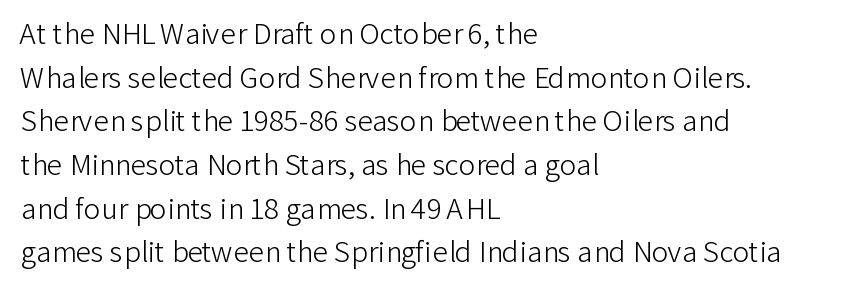
Whoever set this chose a conventional vertical rhythm. These lines are composed in type without serifs. Here the designer chose a conventional face with non-uniform glyph widths. The paragraph shown leans on its left margin. Plain, unruled lines of type. Ascenders rise straight up at ninety degrees.
